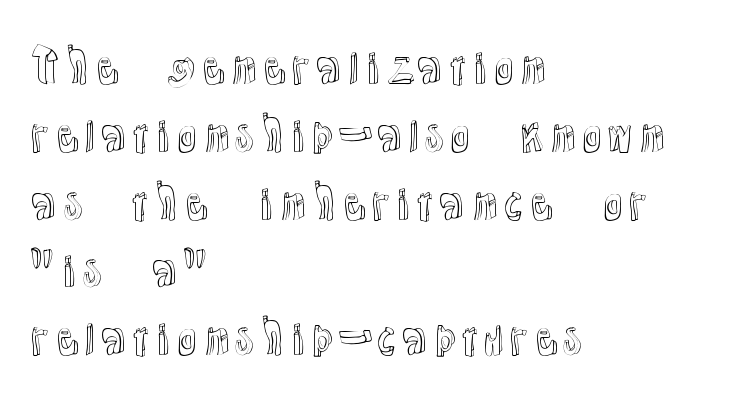
Do the characters align in a grid? No, the font is proportional. Check the space under the baseline: it is left empty. Posture: straight, roman, zero tilt. Is the block centered? No — it sits flush against the left margin. This block has exactly the height ordinary leading produces.
